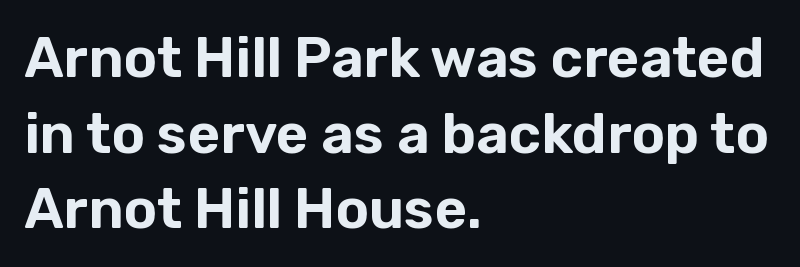
The letters advance in unequal steps, a hallmark of proportional type. Line starts are locked; line ends wander. The gap between lines stays unmarked. Tall strokes in this sample are plumb rather than angled.
